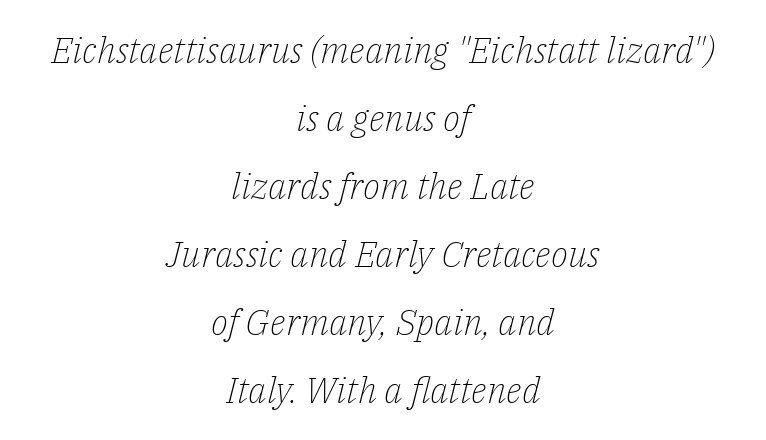
Q: Is the text bold? A: No.
Q: Is the text italic (slanted)? A: Yes, it leans right by about 14 degrees.
Q: Is the typeface a serif or a sans-serif typeface? A: Serif.
Q: Is the text underlined? A: No.
Q: How is the paragraph aligned? A: Centered.
Q: Is the spacing between letters normal or unusually wide? A: Normal.
Q: Width (condensed, normal, or wide)? A: Normal.
Q: Stroke contrast? A: Low.
Q: x-height? A: Medium.
Q: Monospaced? A: No.
